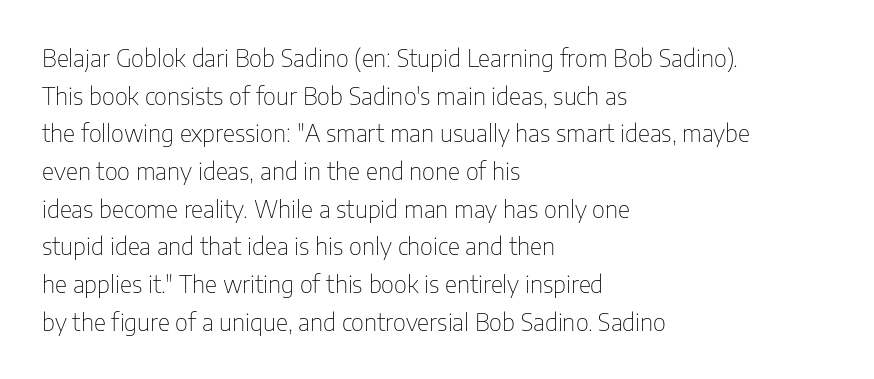
{"italic": "no", "bold": "no", "underline": "no", "align": "left", "line_spacing": "normal", "line_spacing_ratio": 1.57, "letter_spacing": "normal", "letter_spacing_em": 0.0, "glyph_px": 24}
